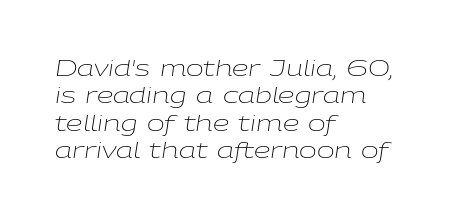
The type is set solid horizontally, with unmodified tracking. Type without underlining. A classic flush-left, rag-right setting is used for this passage. Honestly, the row spacing looks completely unremarkable. Compared with a typical body face, this is equally light or lighter still. There's an unmistakable incline to the writing here.
